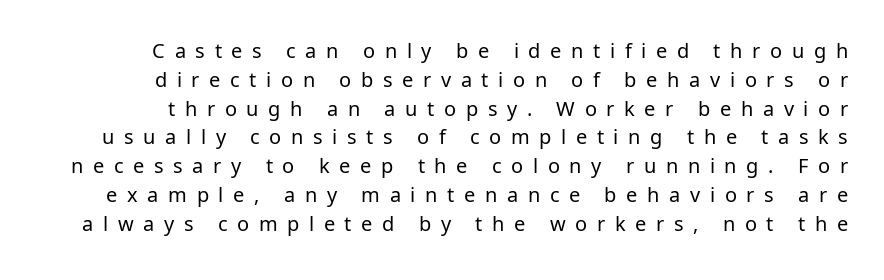
Rendered with straight, roman letterforms. There is plenty of visible air inserted between adjacent glyphs. Interline gaps are of average width in this sample. No extra ink here — the face is not bold.
